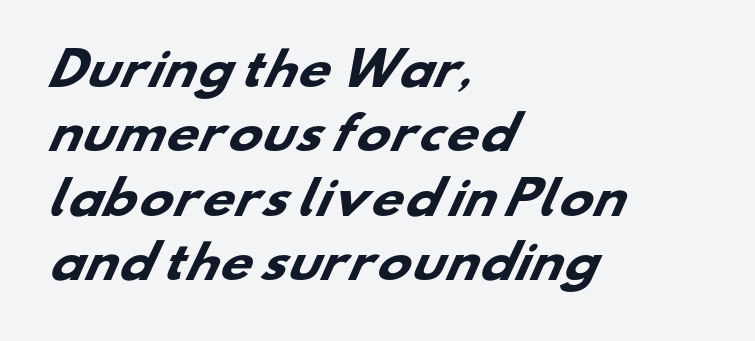
Q: Is the text bold? A: Yes.
Q: Is the typeface a serif or a sans-serif typeface? A: Sans-serif.
Q: Is the text underlined? A: No.
Q: How is the paragraph aligned? A: Left-aligned.
Q: Is the spacing between letters normal or unusually wide? A: Normal.
Q: Is the spacing between lines tight, normal or loose? A: Normal.
Q: Width (condensed, normal, or wide)? A: Wide.
Q: Stroke contrast? A: Low.
Q: x-height? A: Small.
Q: Monospaced? A: No.
